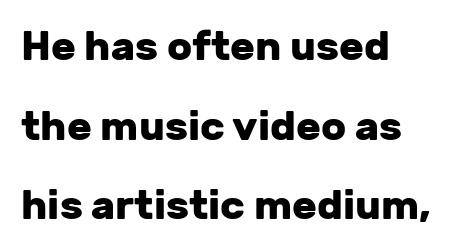
Q: Is the text bold? A: Yes.
Q: Is the text italic (slanted)? A: No, it is upright.
Q: Is the typeface a serif or a sans-serif typeface? A: Sans-serif.
Q: Is the text underlined? A: No.
Q: How is the paragraph aligned? A: Left-aligned.
Q: Is the spacing between letters normal or unusually wide? A: Normal.
Q: Is the spacing between lines tight, normal or loose? A: Loose.
Q: Width (condensed, normal, or wide)? A: Normal.
Q: Stroke contrast? A: Low.
Q: x-height? A: Medium.
Q: Monospaced? A: No.
